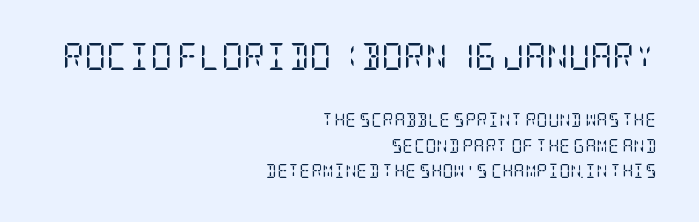
Summary of weight: not heavy and not bold. The lettering stays uniformly vertical, giving the passage a roman look. These lines stack with their right ends in a neat column. Look at the glyph heights: the upper group is clearly the bigger setting.
